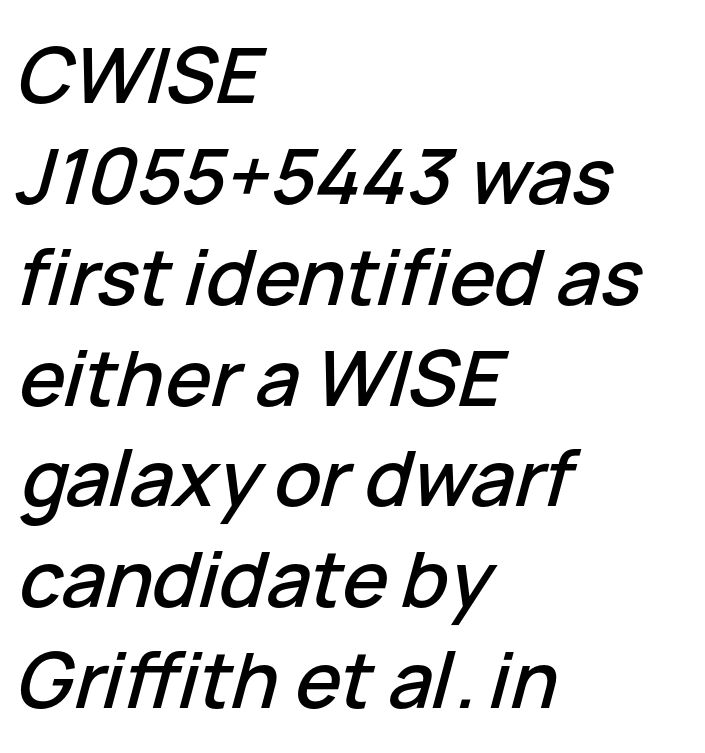
{"italic": "yes", "lean": "right", "slant_degrees": 15, "width": "normal", "stroke_contrast": "low", "x_height": "medium", "monospaced": "no", "underline": "no", "align": "left", "line_spacing": "normal", "line_spacing_ratio": 1.31, "letter_spacing": "normal", "letter_spacing_em": 0.0, "glyph_px": 77}
